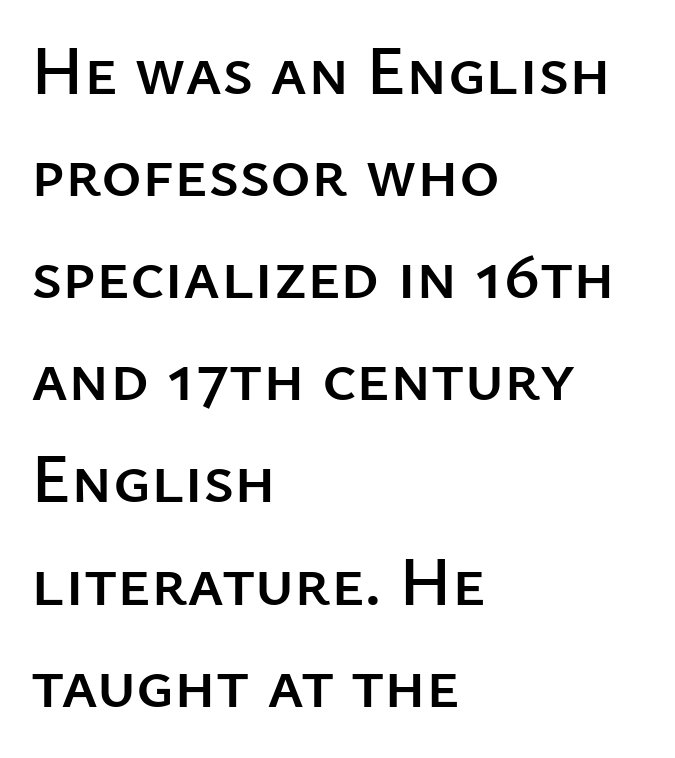
The image shows 69 px sans-serif type, upright; set left-aligned, normal line spacing (1.48x), normal letter spacing, not underlined; low stroke contrast and a medium x-height.
